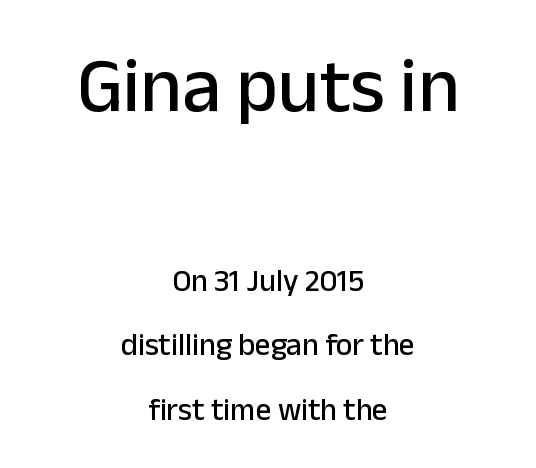
Q: Is the text italic (slanted)? A: No, it is upright.
Q: Is the typeface a serif or a sans-serif typeface? A: Sans-serif.
Q: Is the text underlined? A: No.
Q: How is the paragraph aligned? A: Centered.
Q: Is the spacing between letters normal or unusually wide? A: Normal.
Q: Is the spacing between lines tight, normal or loose? A: Loose.
Q: Which block of text is set in a larger size, the first (top) or the second (bottom)? A: The first (top) one.
Q: Width (condensed, normal, or wide)? A: Normal.
Q: Stroke contrast? A: Low.
Q: x-height? A: Medium.
Q: Monospaced? A: No.
